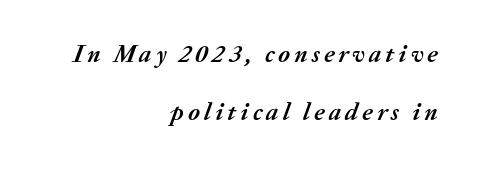
{"italic": "yes", "lean": "right", "slant_degrees": 20, "bold": "yes", "underline": "no", "align": "right", "line_spacing": "loose", "line_spacing_ratio": 2.33, "glyph_px": 25}
